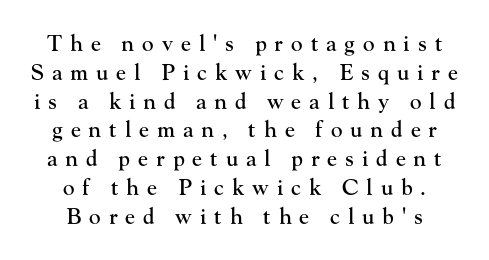
The image shows 22 px text type, upright; set centered, normal line spacing (1.31x), unusually wide letter spacing (+0.36 em), not underlined.
